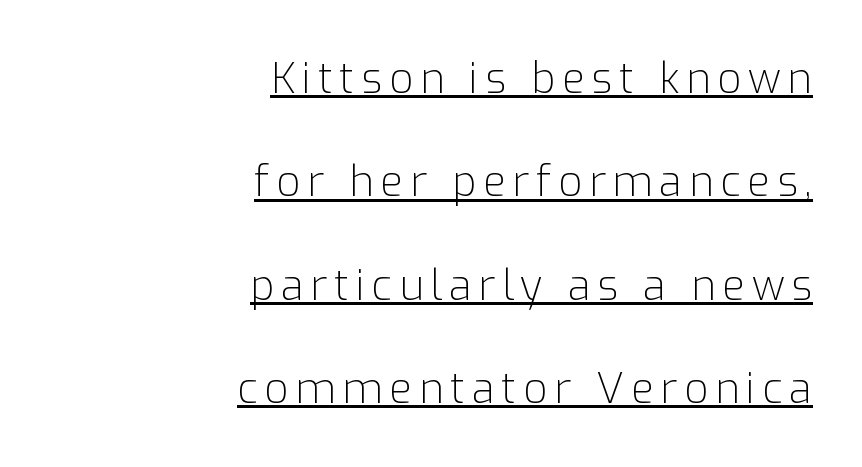
Q: Is the text bold? A: No.
Q: Is the text italic (slanted)? A: No, it is upright.
Q: Is the typeface a serif or a sans-serif typeface? A: Sans-serif.
Q: Is the text underlined? A: Yes.
Q: How is the paragraph aligned? A: Right-aligned.
Q: Is the spacing between lines tight, normal or loose? A: Loose.
Q: Width (condensed, normal, or wide)? A: Normal.
Q: Stroke contrast? A: Low.
Q: x-height? A: Medium.
Q: Monospaced? A: No.
